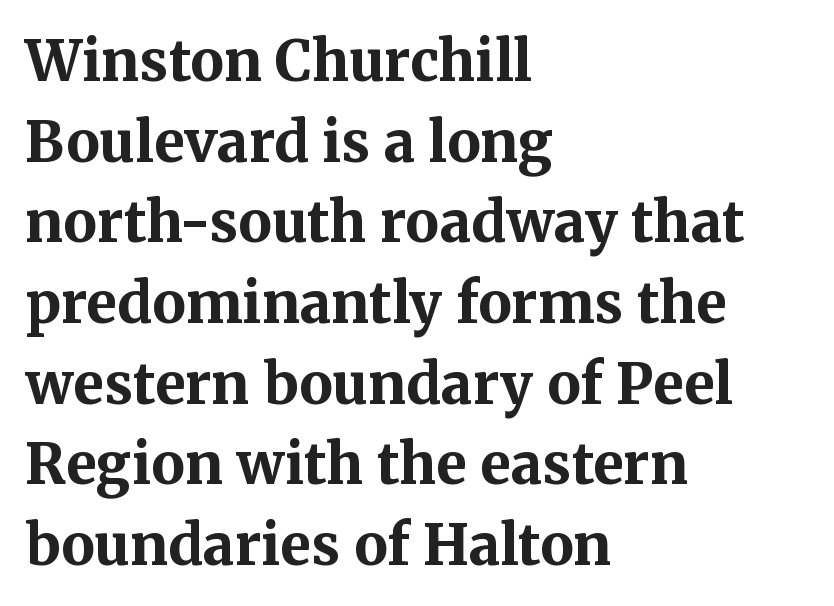
Which margin do the lines hug? The left one — the right edge is uneven. This is roman type, the default non-slanted kind. Here the designer chose a conventional face with non-uniform glyph widths. Beneath every word, the page is bare.
